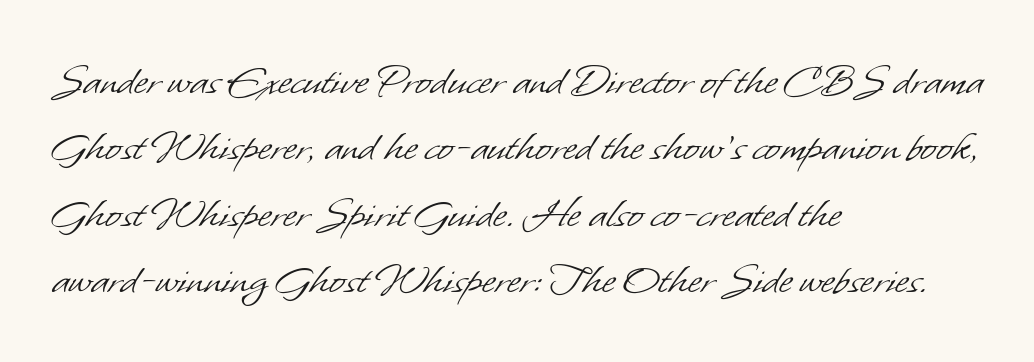
Q: Is the text bold? A: No.
Q: Is the typeface a serif or a sans-serif typeface? A: Sans-serif.
Q: Is the text underlined? A: No.
Q: How is the paragraph aligned? A: Left-aligned.
Q: Is the spacing between letters normal or unusually wide? A: Normal.
Q: Is the spacing between lines tight, normal or loose? A: Normal.
Q: Width (condensed, normal, or wide)? A: Normal.
Q: Stroke contrast? A: Low.
Q: x-height? A: Small.
Q: Monospaced? A: No.
